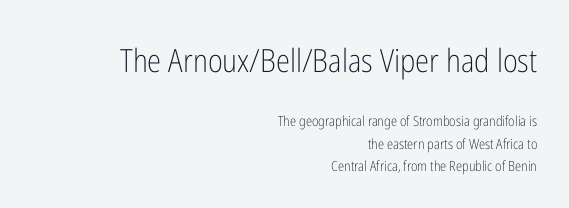
The rag falls on the left side of this text block. Weight class: somewhere from thin through regular. No word sits above an underline. Compared with typical body copy, the letter spacing here is the same. The passage shown begins with its larger block and ends with its smaller one.
